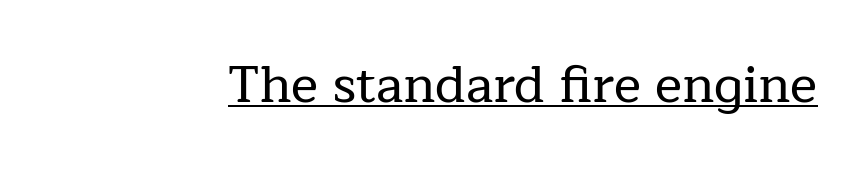
Words appear dense and cohesive because spacing is normal. Letterform terminals end in serifs throughout the passage. Posture: straight, roman, zero tilt. Emphasis is given by a line drawn under the lettering. Is this a fixed-width face? No — the glyphs have proportional, varying widths.
